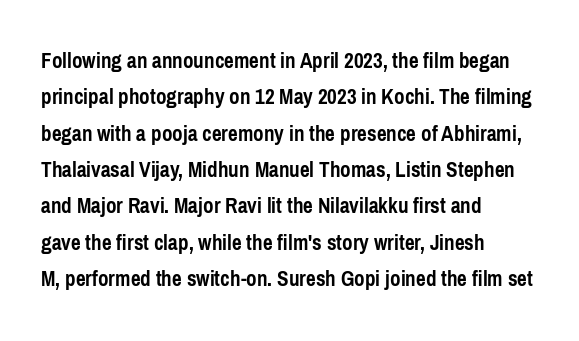
The text block is weighted toward the left margin, trailing off unevenly rightward. These lines carry a lot of weight — the face is fully bold. The letters stand upright; this is a roman face. Each row of text sits above clean, open space. This rendering leaves character spacing at its baseline value.
